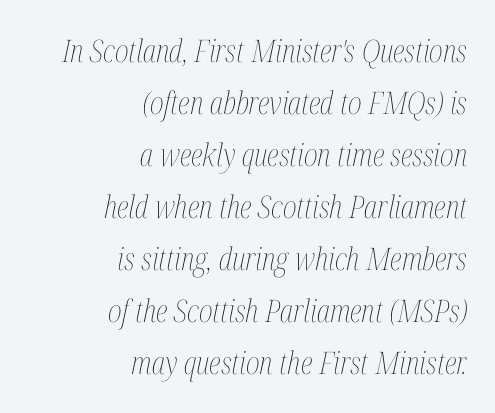
Q: Is the text bold? A: No.
Q: Is the text italic (slanted)? A: Yes, it leans right by about 12 degrees.
Q: Is the text underlined? A: No.
Q: How is the paragraph aligned? A: Right-aligned.
Q: Is the spacing between letters normal or unusually wide? A: Normal.
Q: Is the spacing between lines tight, normal or loose? A: Normal.
Q: Width (condensed, normal, or wide)? A: Condensed.
Q: Stroke contrast? A: Medium.
Q: x-height? A: Medium.
Q: Monospaced? A: No.
